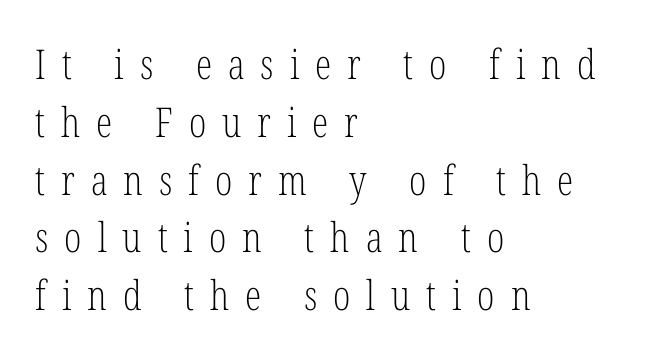
Line starts are locked; line ends wander. The leading is moderate, giving the passage an even texture. In terms of letterform style, serifs are clearly present. Is the stroke heavy? The answer is a plain regular-or-lighter. Students, note that the glyphs here are deliberately spaced far apart.
